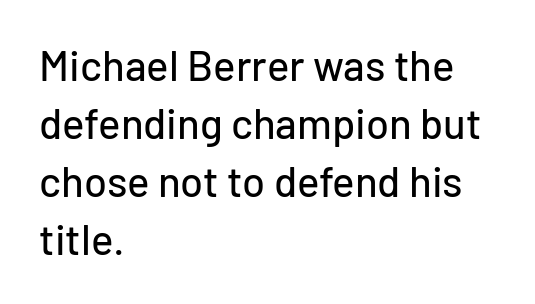
Q: Is the text italic (slanted)? A: No, it is upright.
Q: Is the typeface a serif or a sans-serif typeface? A: Sans-serif.
Q: Is the text underlined? A: No.
Q: How is the paragraph aligned? A: Left-aligned.
Q: Is the spacing between letters normal or unusually wide? A: Normal.
Q: Is the spacing between lines tight, normal or loose? A: Normal.
Q: Width (condensed, normal, or wide)? A: Normal.
Q: Stroke contrast? A: Low.
Q: x-height? A: Medium.
Q: Monospaced? A: No.
